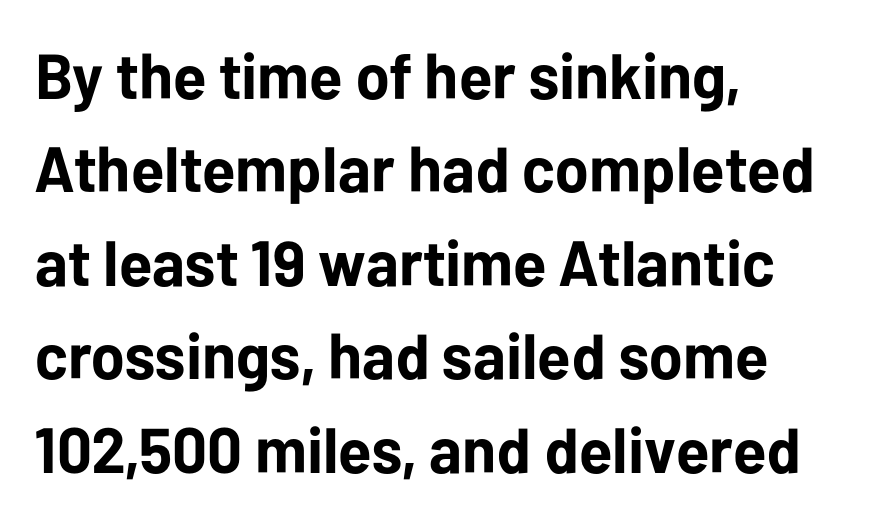
Lines of text with bare space underneath. The line texture is even and compact thanks to regular tracking. A classic flush-left, rag-right setting is used for this passage. The rendering uses natural spacing where letterforms have individual widths. Caption: bold face, heavy strokes.
